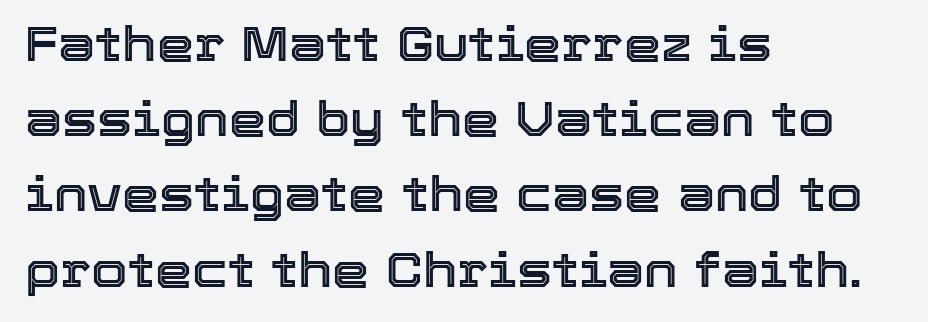
The image shows 47 px text type, upright; set left-aligned, normal line spacing (1.6x), normal letter spacing, not underlined; a medium x-height.
